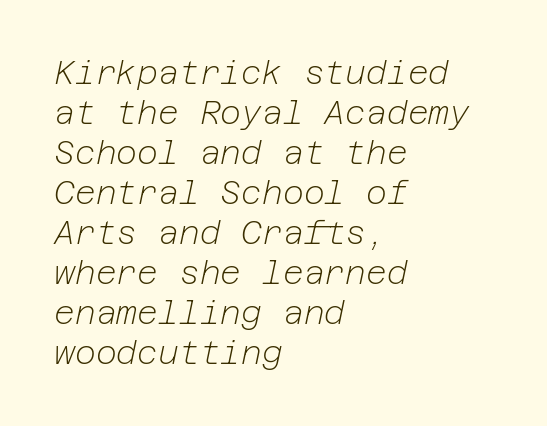
{"italic": "yes", "lean": "right", "slant_degrees": 12, "bold": "no", "weight": "light", "width": "normal", "stroke_contrast": "low", "x_height": "medium", "underline": "no", "align": "left", "line_spacing": "normal", "line_spacing_ratio": 1.25, "letter_spacing": "normal", "letter_spacing_em": 0.0, "glyph_px": 32}
